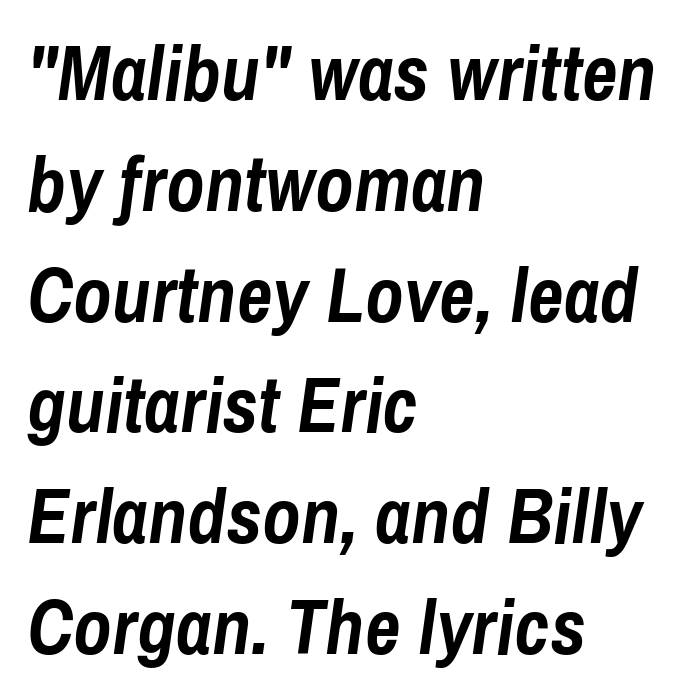
A clean baseline with only descenders dipping below it. Students, note that the glyphs here touch the page at normal intervals. Each new line begins a customary step beneath the previous one. Style check: oblique.
